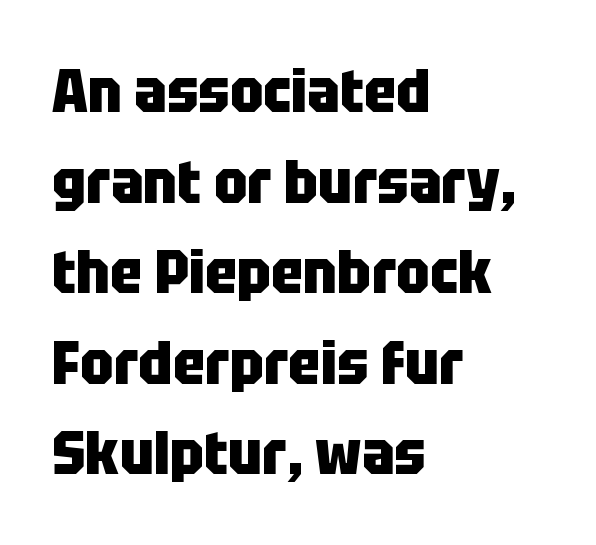
Q: Is the text bold? A: Yes.
Q: Is the text italic (slanted)? A: No, it is upright.
Q: Is the typeface a serif or a sans-serif typeface? A: Sans-serif.
Q: Is the text underlined? A: No.
Q: How is the paragraph aligned? A: Left-aligned.
Q: Is the spacing between letters normal or unusually wide? A: Normal.
Q: Is the spacing between lines tight, normal or loose? A: Normal.
Q: Width (condensed, normal, or wide)? A: Condensed.
Q: Stroke contrast? A: Low.
Q: x-height? A: Large.
Q: Monospaced? A: No.
